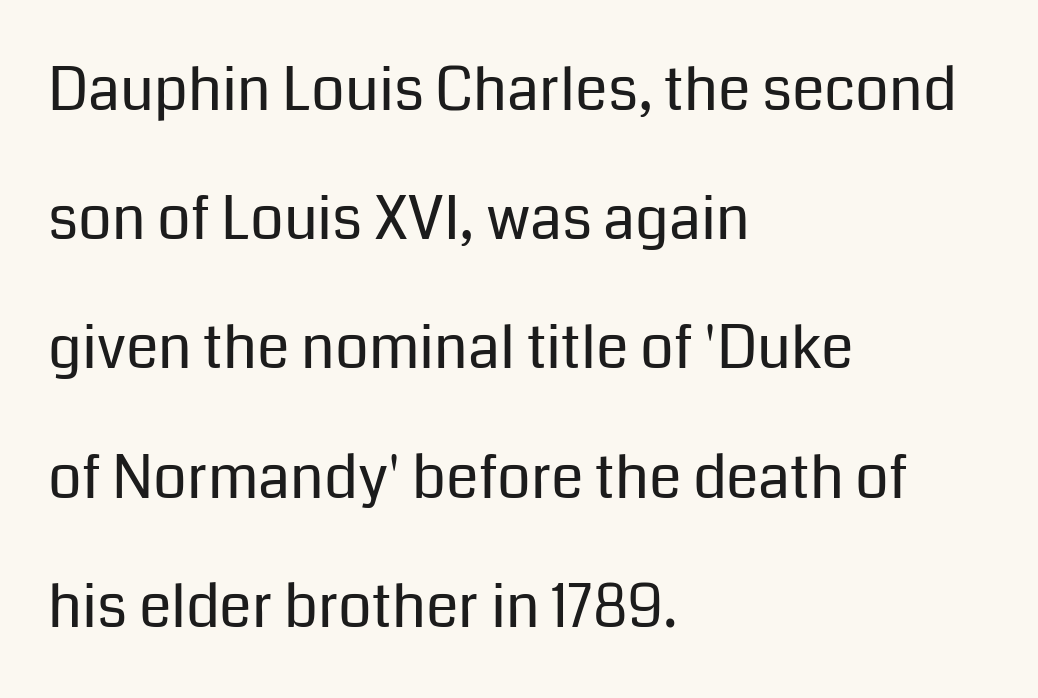
The image shows 59 px regular-weight sans-serif type, upright; set left-aligned, loose line spacing (2.19x), normal letter spacing, not underlined; low stroke contrast and a medium x-height.
